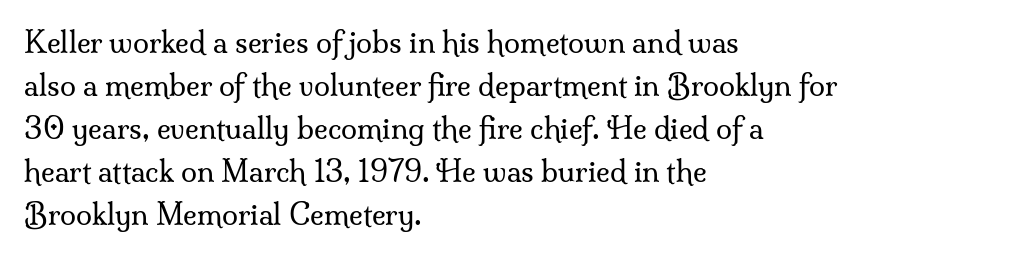
{"serif": "yes", "italic": "no", "bold": "no", "weight": "regular", "width": "normal", "stroke_contrast": "medium", "x_height": "small", "monospaced": "no", "underline": "no", "align": "left", "line_spacing": "normal", "line_spacing_ratio": 1.48, "letter_spacing": "normal", "letter_spacing_em": 0.0, "glyph_px": 29}
